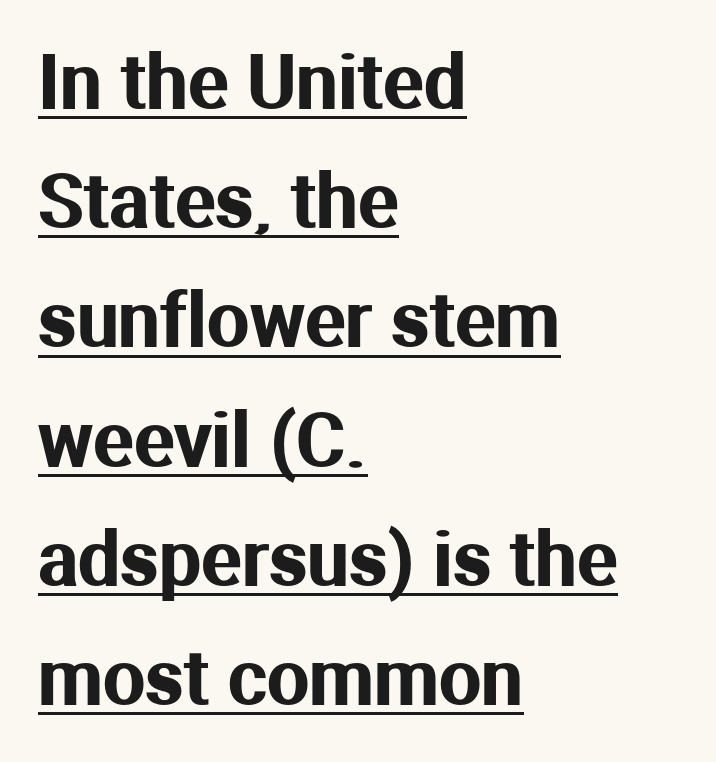
{"serif": "no", "italic": "no", "width": "normal", "stroke_contrast": "medium", "x_height": "medium", "monospaced": "no", "underline": "yes", "align": "left", "line_spacing": "normal", "line_spacing_ratio": 1.59, "letter_spacing": "normal", "letter_spacing_em": 0.0, "glyph_px": 75}
